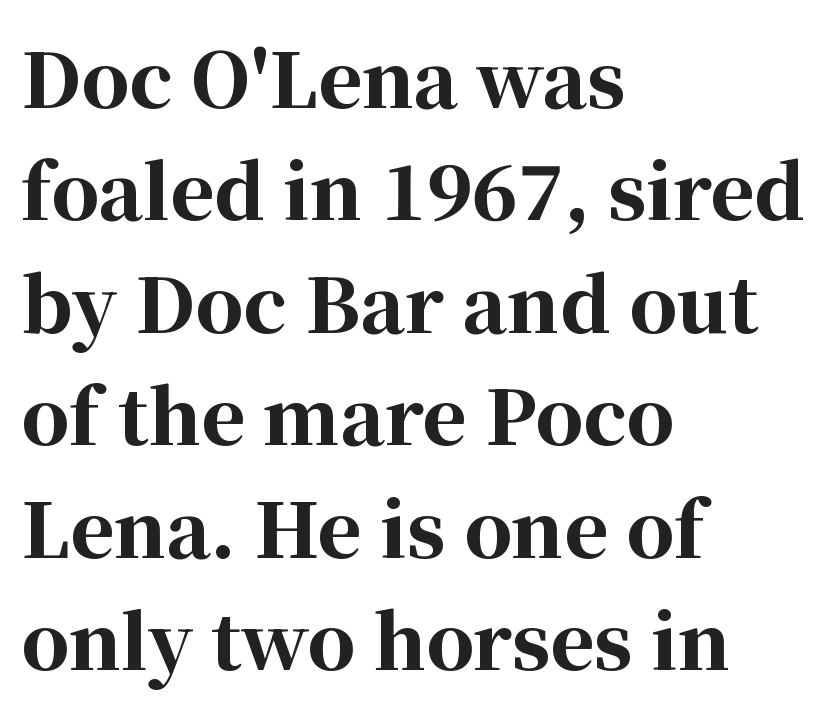
{"serif": "yes", "italic": "no", "bold": "yes", "weight": "bold", "width": "normal", "stroke_contrast": "high", "x_height": "medium", "monospaced": "no", "underline": "no", "align": "left", "line_spacing": "normal", "line_spacing_ratio": 1.5, "letter_spacing": "normal", "letter_spacing_em": 0.0, "glyph_px": 75}
